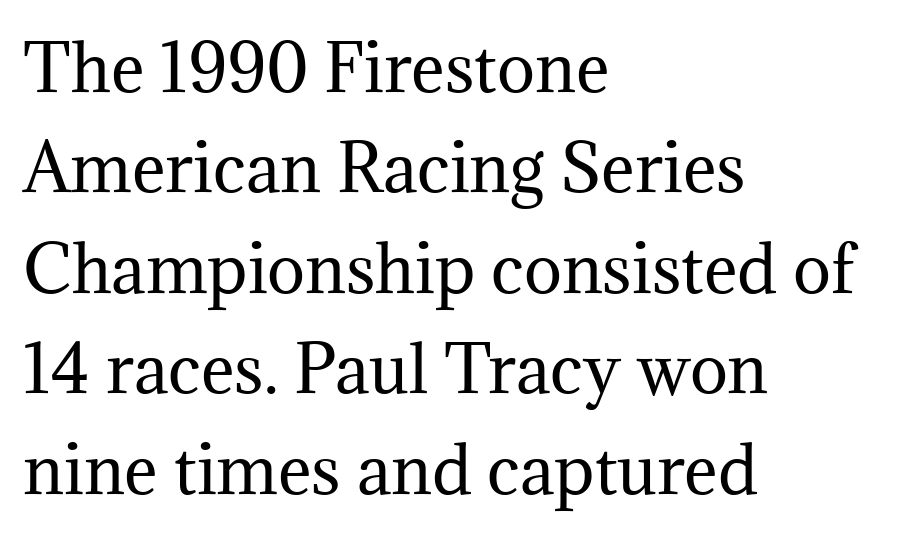
The paragraph shown leans on its left margin. Nothing unusual about the tracking: characters are spaced as the font intends. You can tell it's not italic because the verticals are truly vertical. This sample has the flowing, uneven cadence of proportional lettering. The block of text has a typical density, with ordinary space between rows. The font sits on the lighter half of the weight spectrum, regular included.
